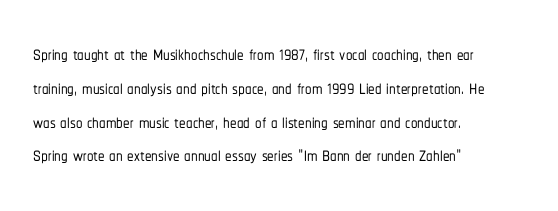
{"italic": "no", "underline": "no", "align": "left", "line_spacing": "normal", "line_spacing_ratio": 1.3, "letter_spacing": "normal", "letter_spacing_em": 0.0, "glyph_px": 26}
